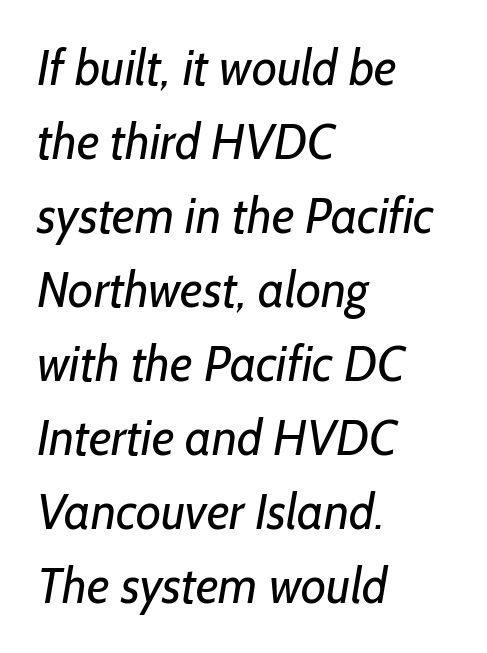
The image shows 49 px regular-weight sans-serif type; set left-aligned, normal line spacing (1.51x), normal letter spacing, not underlined; low stroke contrast and a medium x-height.
